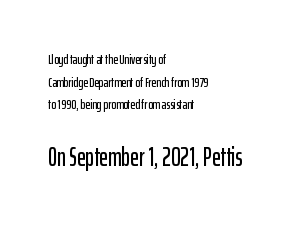
{"italic": "no", "underline": "no", "align": "left", "line_spacing": "normal", "line_spacing_ratio": 1.61, "letter_spacing": "normal", "letter_spacing_em": 0.0, "larger_block": "second", "size_ratio": 1.86, "glyph_px": 26}
